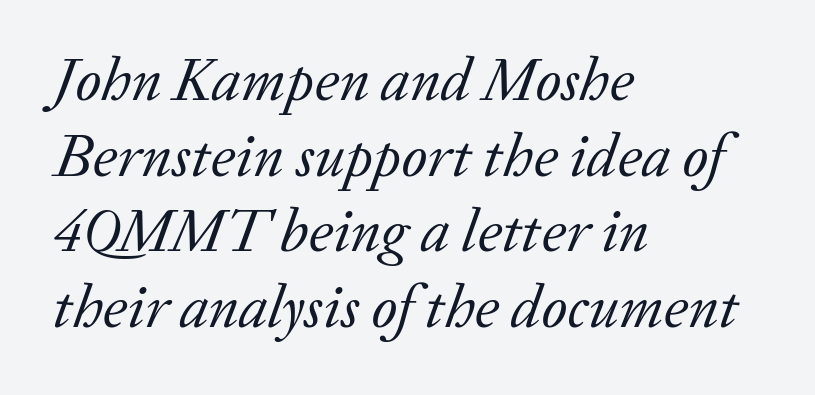
The passage shown is not underscored anywhere. The strokes are not fattened; the text isn't bold. The whole block is typeset with a tilt. The tracking reads as untouched default to a designer's eye. These lines are rendered in a variable-pitch font. Serifs: yes, visible at the terminals of the letterforms.
